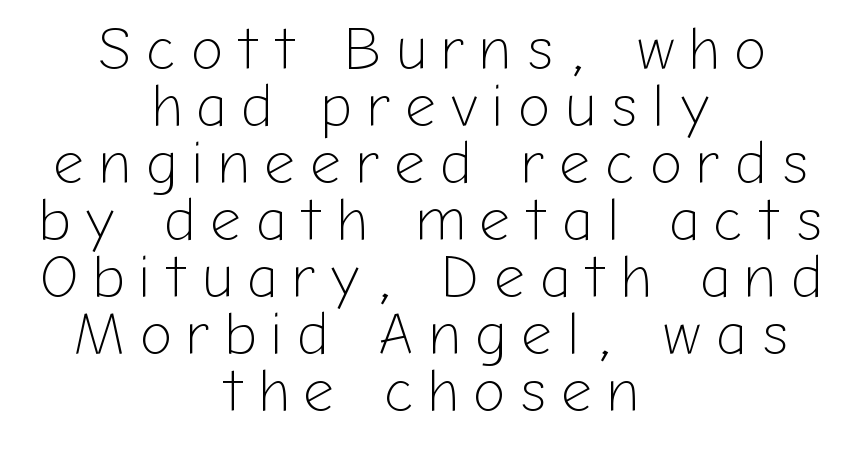
The image shows 60 px light sans-serif type, upright; set centered, tight line spacing (0.95x), unusually wide letter spacing (+0.25 em), not underlined; low stroke contrast and a medium x-height.
